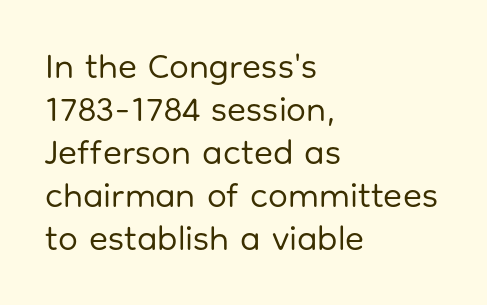
{"serif": "no", "italic": "no", "bold": "no", "weight": "regular", "width": "normal", "stroke_contrast": "low", "x_height": "medium", "monospaced": "no", "underline": "no", "align": "left", "line_spacing_ratio": 1.23, "letter_spacing": "normal", "letter_spacing_em": 0.0, "glyph_px": 35}
